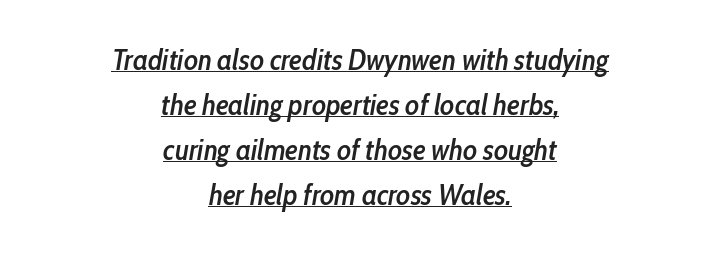
Q: Is the text bold? A: Semi-bold.
Q: Is the text italic (slanted)? A: Yes, it leans right by about 10 degrees.
Q: Is the text underlined? A: Yes.
Q: How is the paragraph aligned? A: Centered.
Q: Is the spacing between letters normal or unusually wide? A: Normal.
Q: Is the spacing between lines tight, normal or loose? A: Normal.
Q: Width (condensed, normal, or wide)? A: Condensed.
Q: Stroke contrast? A: Low.
Q: x-height? A: Medium.
Q: Monospaced? A: No.
